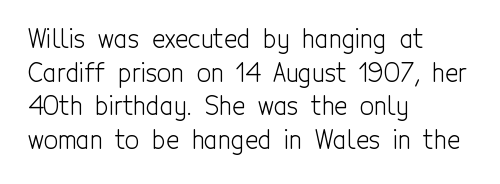
The image shows 25 px text type, upright; set left-aligned, normal line spacing (1.35x), normal letter spacing, not underlined.
